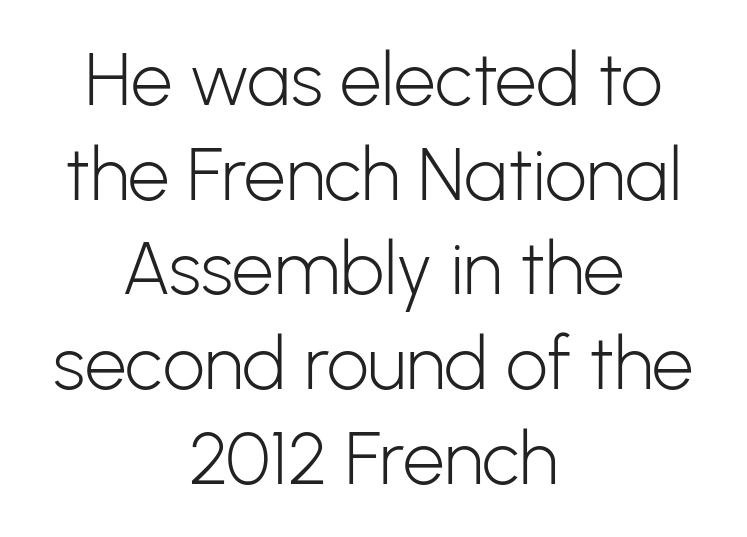
The image shows 74 px light sans-serif type, upright; set centered, normal line spacing (1.28x), normal letter spacing, not underlined; low stroke contrast and a medium x-height.
